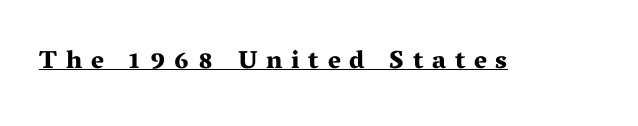
{"italic": "no", "bold": "yes", "underline": "yes", "letter_spacing": "wide", "letter_spacing_em": 0.35, "glyph_px": 25}
